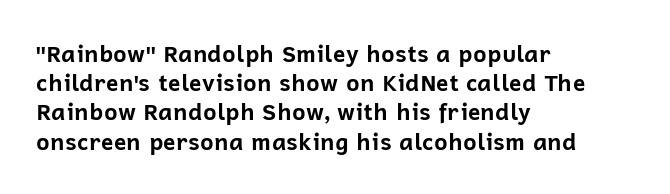
Q: Is the text bold? A: Yes.
Q: Is the text italic (slanted)? A: No, it is upright.
Q: Is the text underlined? A: No.
Q: How is the paragraph aligned? A: Left-aligned.
Q: Is the spacing between letters normal or unusually wide? A: Normal.
Q: Is the spacing between lines tight, normal or loose? A: Normal.
